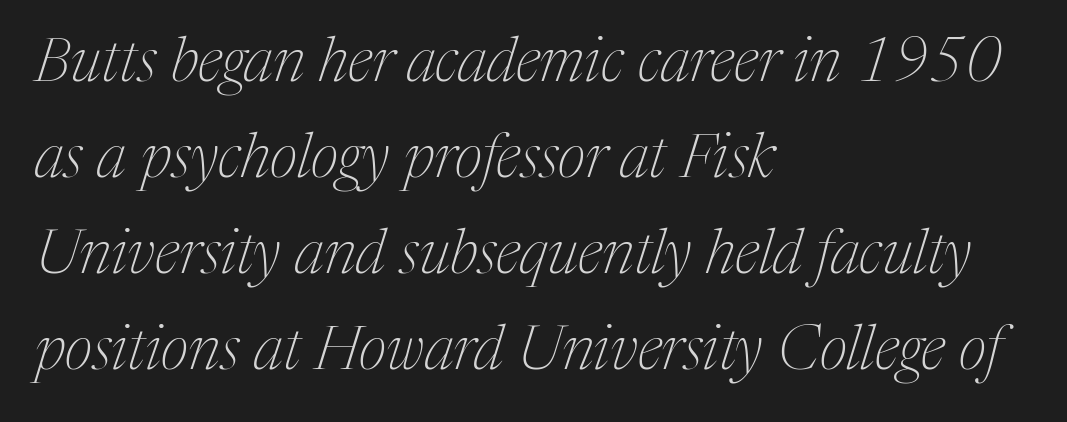
The typesetter chose a ragged-right arrangement here. To sum up the face: it has serifs. A bare baseline throughout the passage. These lines are rendered in a variable-pitch font. It's the slanting kind of type. These lines keep a tight, regular rhythm from letter to letter.
